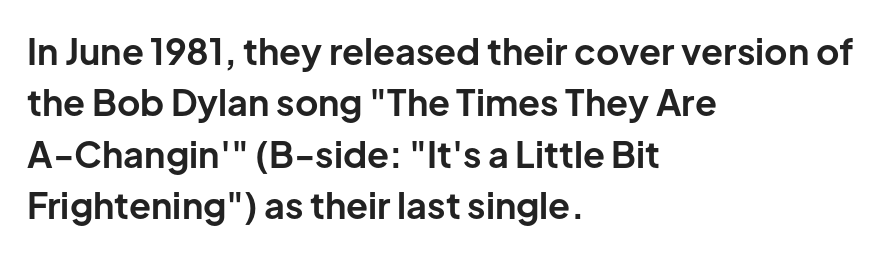
Q: Is the text bold? A: Yes.
Q: Is the text italic (slanted)? A: No, it is upright.
Q: Is the typeface a serif or a sans-serif typeface? A: Sans-serif.
Q: Is the text underlined? A: No.
Q: How is the paragraph aligned? A: Left-aligned.
Q: Is the spacing between letters normal or unusually wide? A: Normal.
Q: Is the spacing between lines tight, normal or loose? A: Normal.
Q: Width (condensed, normal, or wide)? A: Normal.
Q: Stroke contrast? A: Low.
Q: x-height? A: Medium.
Q: Monospaced? A: No.
